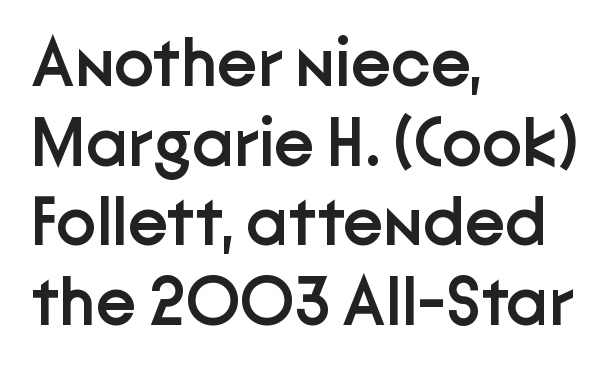
Q: Is the text bold? A: Semi-bold.
Q: Is the text italic (slanted)? A: No, it is upright.
Q: Is the typeface a serif or a sans-serif typeface? A: Sans-serif.
Q: Is the text underlined? A: No.
Q: How is the paragraph aligned? A: Left-aligned.
Q: Is the spacing between letters normal or unusually wide? A: Normal.
Q: Width (condensed, normal, or wide)? A: Normal.
Q: Stroke contrast? A: Low.
Q: x-height? A: Medium.
Q: Monospaced? A: No.
